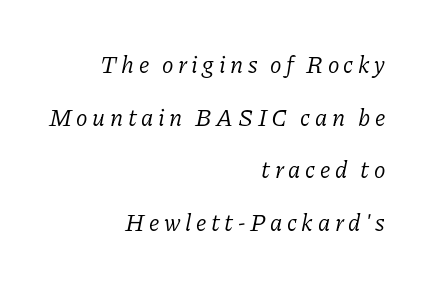
The image shows 24 px text type, italic (leaning right); set right-aligned, loose line spacing (2.19x), not underlined.
